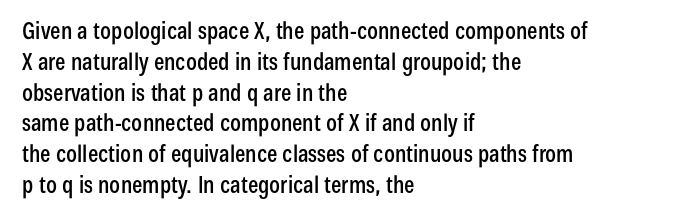
The glyphs are unaccompanied by any horizontal stroke below them. Quick note: not italic, upright. Each word holds together tightly as a unit, with standard inter-letter gaps. The paragraph shown leans on its left margin. Does the leading feel generous? No, just average.
